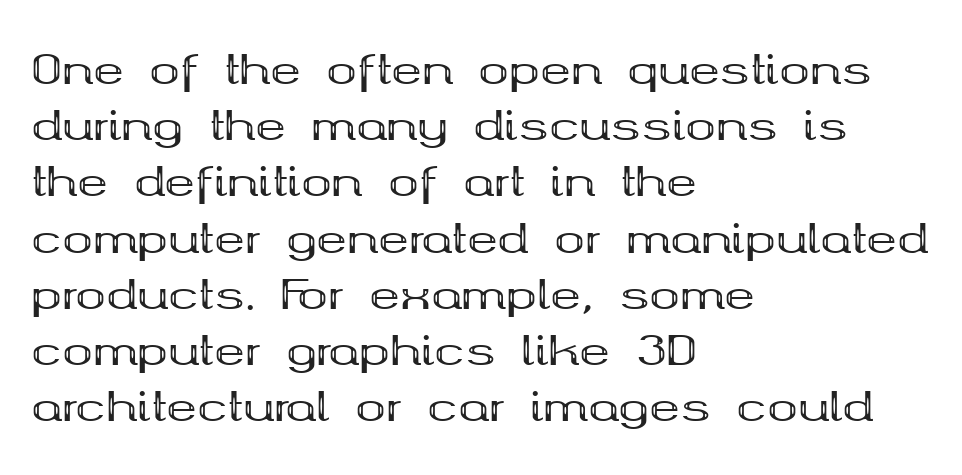
{"serif": "yes", "italic": "no", "bold": "yes", "weight": "bold", "width": "wide", "stroke_contrast": "medium", "x_height": "medium", "monospaced": "no", "underline": "no", "align": "left", "line_spacing": "normal", "line_spacing_ratio": 1.37, "letter_spacing": "normal", "letter_spacing_em": 0.0, "glyph_px": 41}
